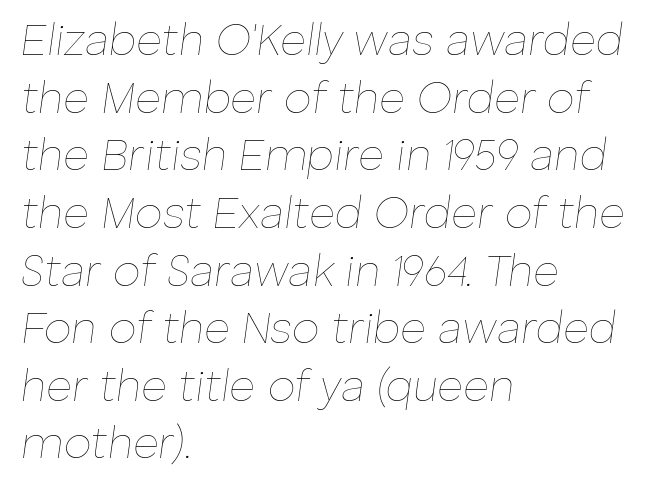
The image shows 44 px thin type, italic (leaning right); set left-aligned, normal line spacing (1.31x), normal letter spacing, not underlined; low stroke contrast and a medium x-height.
